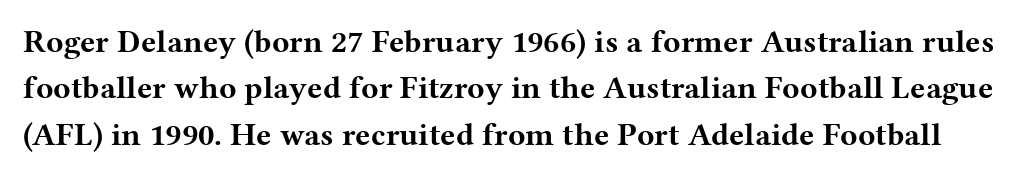
{"serif": "yes", "italic": "no", "bold": "yes", "weight": "bold", "width": "wide", "stroke_contrast": "medium", "x_height": "medium", "monospaced": "no", "underline": "no", "line_spacing": "normal", "line_spacing_ratio": 1.45, "letter_spacing": "normal", "letter_spacing_em": 0.0, "glyph_px": 32}
